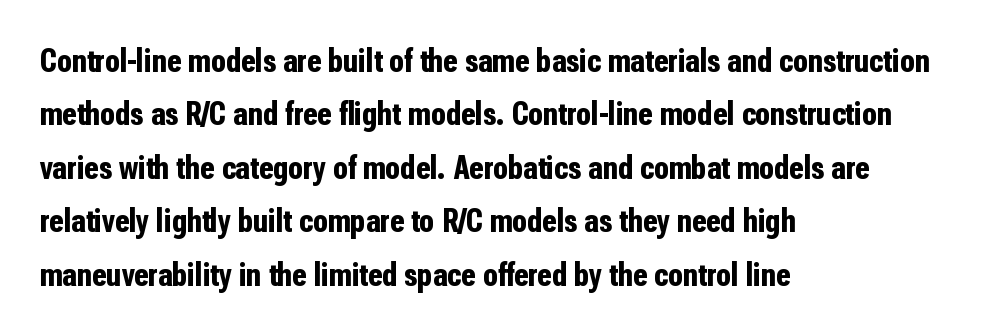
The image shows 34 px bold, condensed sans-serif type, upright; set left-aligned, normal line spacing (1.57x), normal letter spacing, not underlined; low stroke contrast and a medium x-height.
